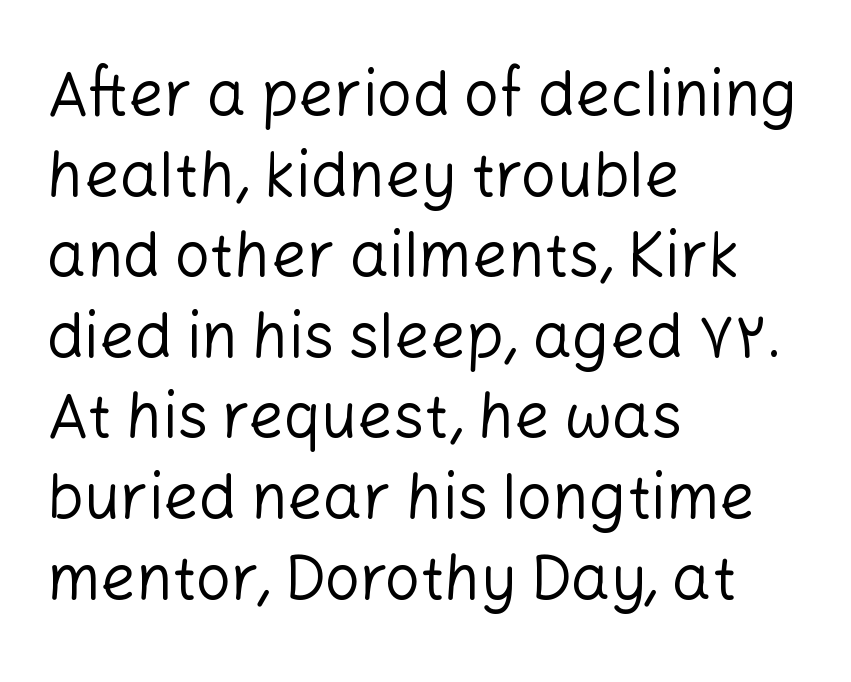
{"serif": "no", "italic": "no", "bold": "no", "weight": "regular", "width": "normal", "stroke_contrast": "low", "x_height": "medium", "monospaced": "no", "underline": "no", "align": "left", "line_spacing": "normal", "line_spacing_ratio": 1.3, "letter_spacing": "normal", "letter_spacing_em": 0.0, "glyph_px": 62}
